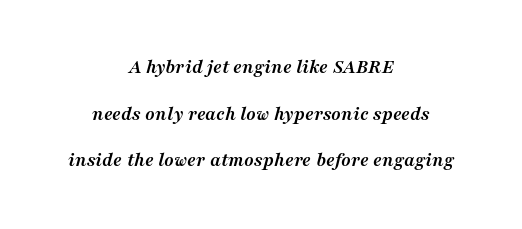
{"italic": "yes", "lean": "right", "slant_degrees": 16, "bold": "yes", "underline": "no", "align": "center", "line_spacing": "loose", "line_spacing_ratio": 2.33, "letter_spacing": "normal", "letter_spacing_em": 0.0, "glyph_px": 20}
